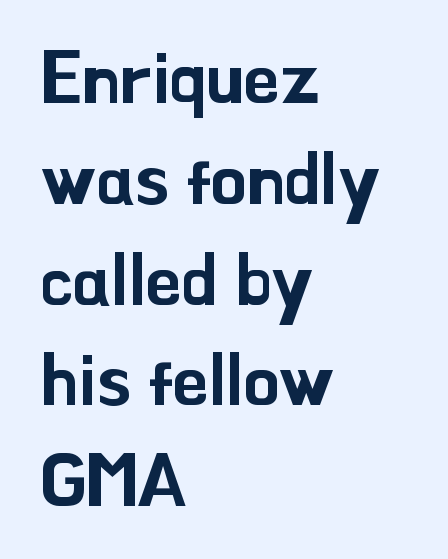
The image shows 72 px sans-serif type, upright; set left-aligned, normal line spacing (1.4x), normal letter spacing, not underlined; low stroke contrast and a small x-height.
